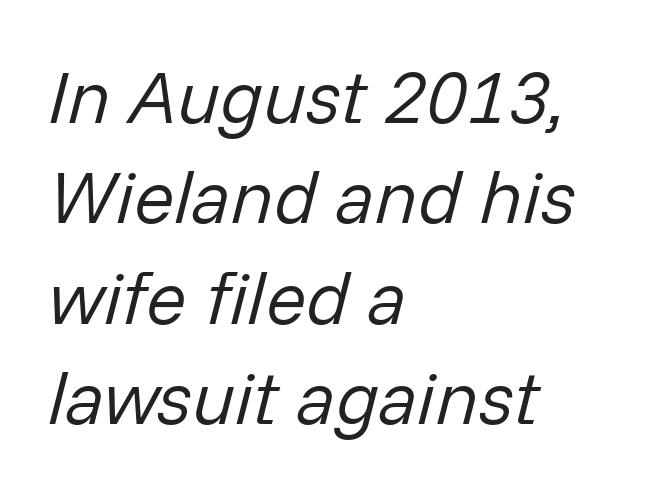
{"italic": "yes", "lean": "right", "slant_degrees": 14, "bold": "no", "weight": "regular", "width": "normal", "stroke_contrast": "low", "x_height": "medium", "monospaced": "no", "underline": "no", "align": "left", "line_spacing": "normal", "line_spacing_ratio": 1.34, "letter_spacing": "normal", "letter_spacing_em": 0.0, "glyph_px": 75}
